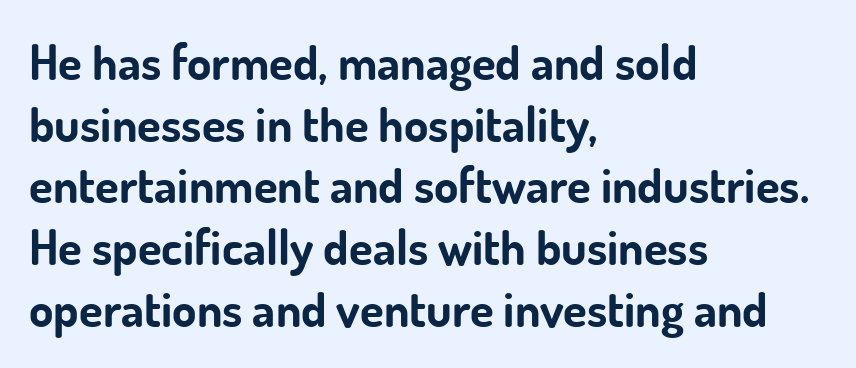
The letters are bold, with thick, heavy strokes. Reading down the column, the eye jumps a familiar distance to each next line. Grotesque or geometric, the face here clearly has no serifs. The horizontal fit of the characters is conventional and even. Short and long lines alike share a common starting point at left.
